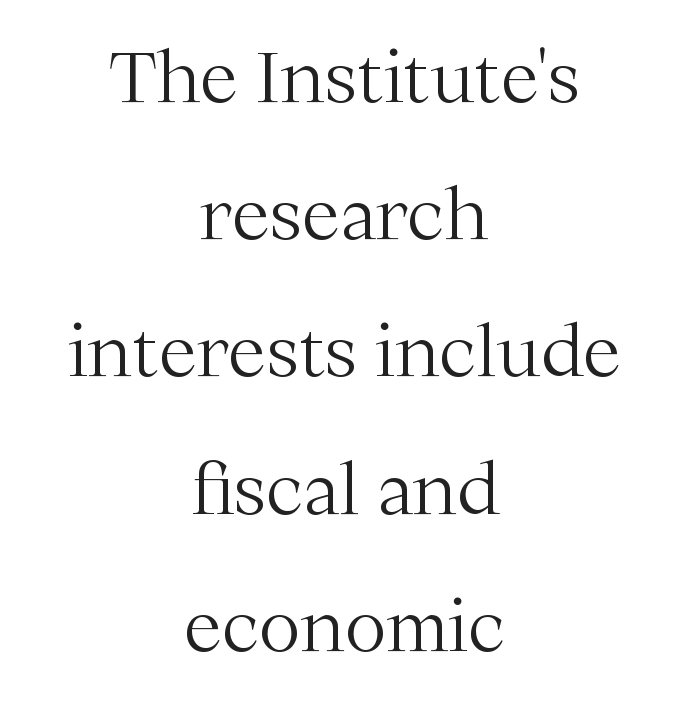
{"serif": "yes", "italic": "no", "bold": "no", "weight": "light", "width": "normal", "stroke_contrast": "medium", "x_height": "medium", "monospaced": "no", "underline": "no", "align": "center", "line_spacing": "loose", "line_spacing_ratio": 1.96, "letter_spacing": "normal", "letter_spacing_em": 0.0, "glyph_px": 70}
